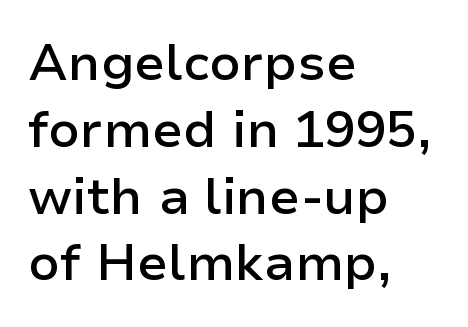
The image shows 51 px semibold sans-serif type, upright; set left-aligned, normal line spacing (1.31x), normal letter spacing, not underlined; low stroke contrast and a medium x-height.
